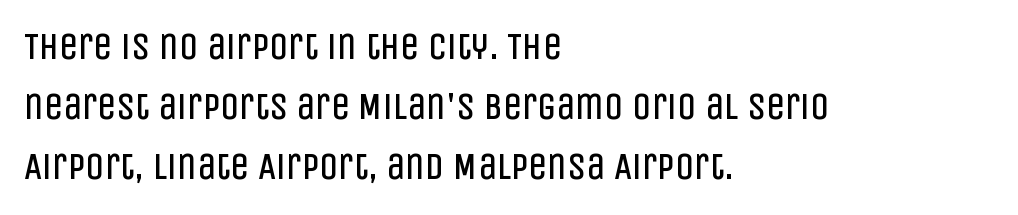
Q: Is the text bold? A: No.
Q: Is the text italic (slanted)? A: No, it is upright.
Q: Is the typeface a serif or a sans-serif typeface? A: Sans-serif.
Q: Is the text underlined? A: No.
Q: How is the paragraph aligned? A: Left-aligned.
Q: Is the spacing between letters normal or unusually wide? A: Normal.
Q: Is the spacing between lines tight, normal or loose? A: Normal.
Q: Width (condensed, normal, or wide)? A: Condensed.
Q: Stroke contrast? A: Low.
Q: x-height? A: Large.
Q: Monospaced? A: No.
